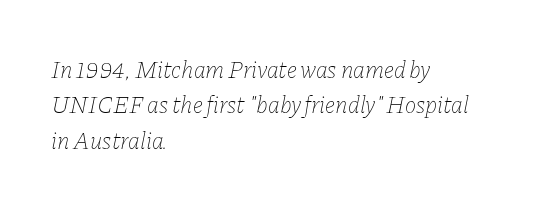
This rendering leaves character spacing at its baseline value. Tall strokes in this sample are angled rather than plumb. Anything drawn beneath the words? Only blank space. Stroke thickness stays within the range of a standard reading face or lighter. Compared with typical paragraphs, the rows here are spaced about the same. The lines are quadded left.
